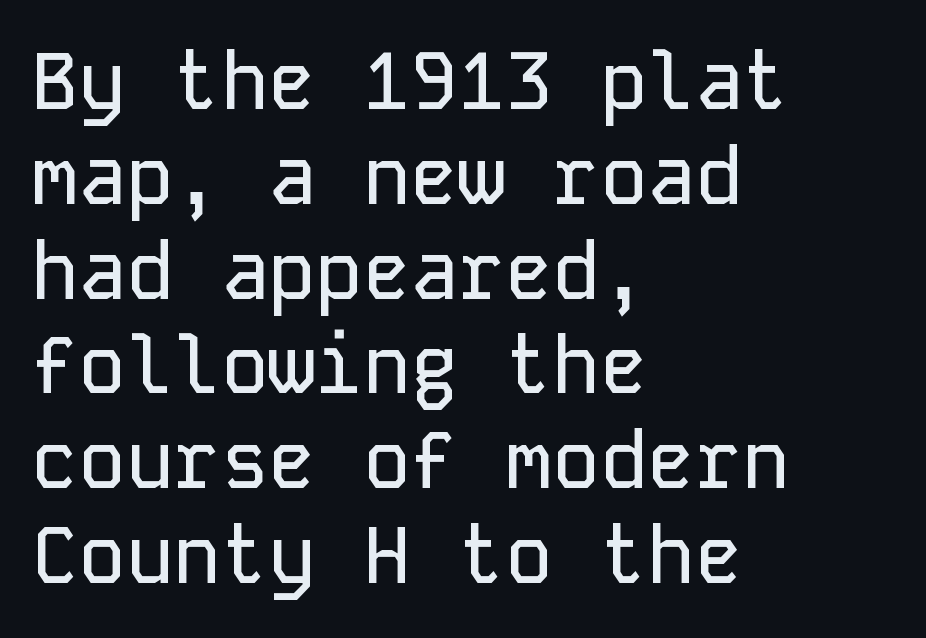
The foot of each line stays bare and open. Letterform terminals end flat and unadorned throughout the passage. Standard letterfit; no display-style spreading of the glyphs. The rendering uses typewriter-style spacing with identical character cells. The specimen reads as upright at a glance.
